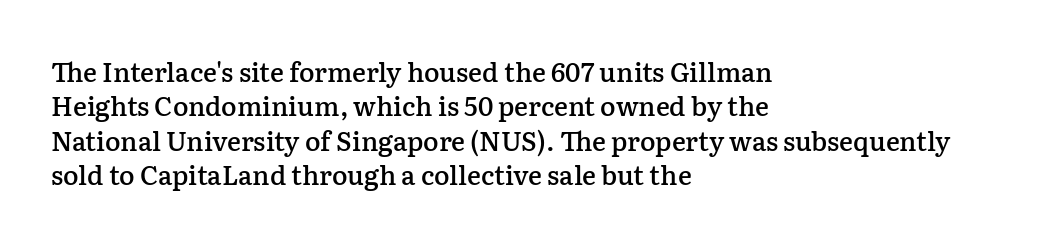
Where is the straight margin? On the left. Short note: letters normally spaced. Lines of text with bare space underneath. On the weight axis this lands at semibold, roughly 600. The passage shown stacks its lines at a standard gap.
